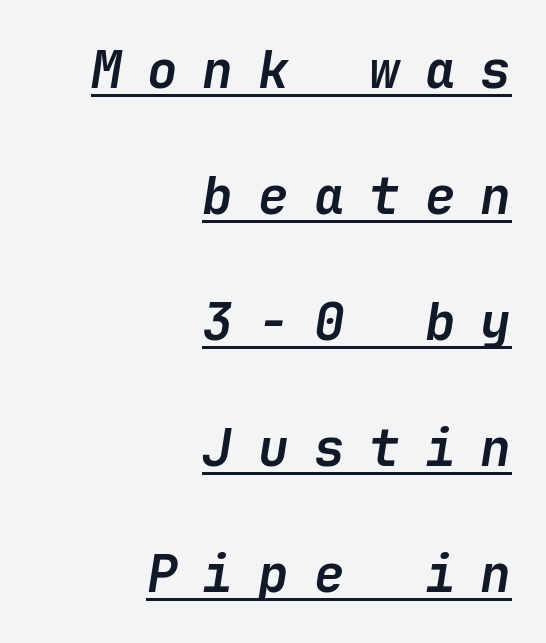
Q: Is the text bold? A: Yes.
Q: Is the text italic (slanted)? A: Yes, it leans right by about 9 degrees.
Q: Is the text underlined? A: Yes.
Q: How is the paragraph aligned? A: Right-aligned.
Q: Is the spacing between letters normal or unusually wide? A: Unusually wide.
Q: Is the spacing between lines tight, normal or loose? A: Loose.
Q: Width (condensed, normal, or wide)? A: Normal.
Q: Stroke contrast? A: Low.
Q: x-height? A: Medium.
